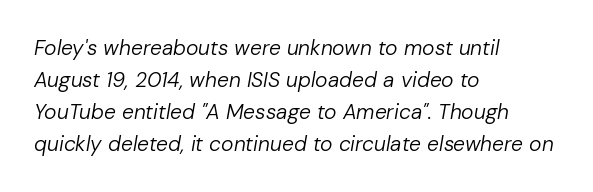
Honestly, the row spacing looks completely unremarkable. Only glyphs here, with clear space below each row. Glyph-to-glyph distance matches everyday printed text. The typography opts for an oblique posture over an upright one.
